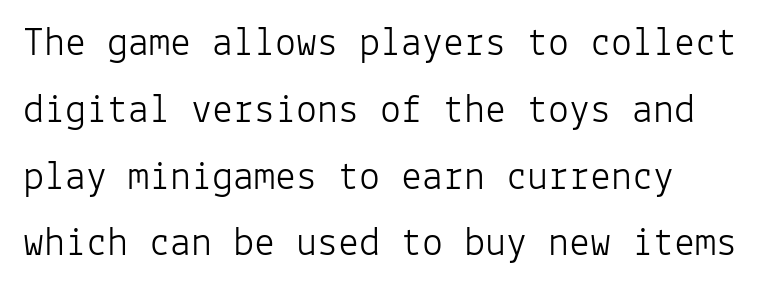
{"serif": "no", "italic": "no", "bold": "no", "weight": "light", "width": "normal", "stroke_contrast": "low", "x_height": "medium", "monospaced": "yes", "underline": "no", "align": "left", "line_spacing": "normal", "line_spacing_ratio": 1.59, "letter_spacing": "normal", "letter_spacing_em": 0.0, "glyph_px": 42}
